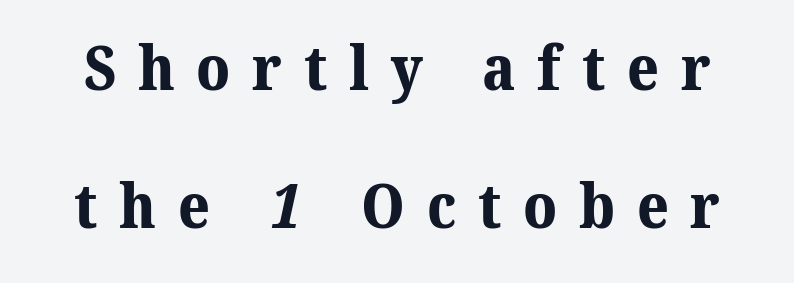
{"serif": "yes", "bold": "yes", "weight": "bold", "width": "normal", "stroke_contrast": "medium", "x_height": "medium", "monospaced": "no", "underline": "no", "line_spacing": "loose", "line_spacing_ratio": 2.23, "letter_spacing": "wide", "letter_spacing_em": 0.35, "glyph_px": 62}
